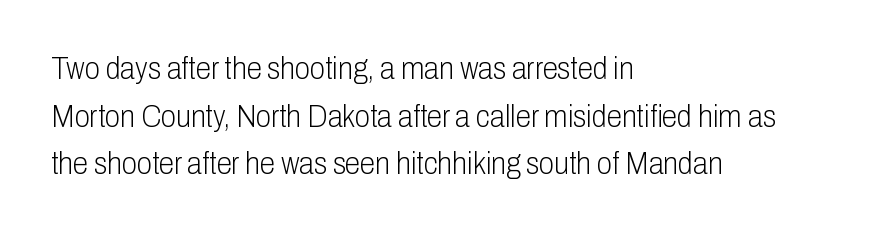
{"serif": "no", "italic": "no", "bold": "no", "weight": "light", "width": "condensed", "stroke_contrast": "low", "x_height": "medium", "monospaced": "no", "underline": "no", "align": "left", "line_spacing": "normal", "line_spacing_ratio": 1.54, "letter_spacing": "normal", "letter_spacing_em": 0.0, "glyph_px": 31}
